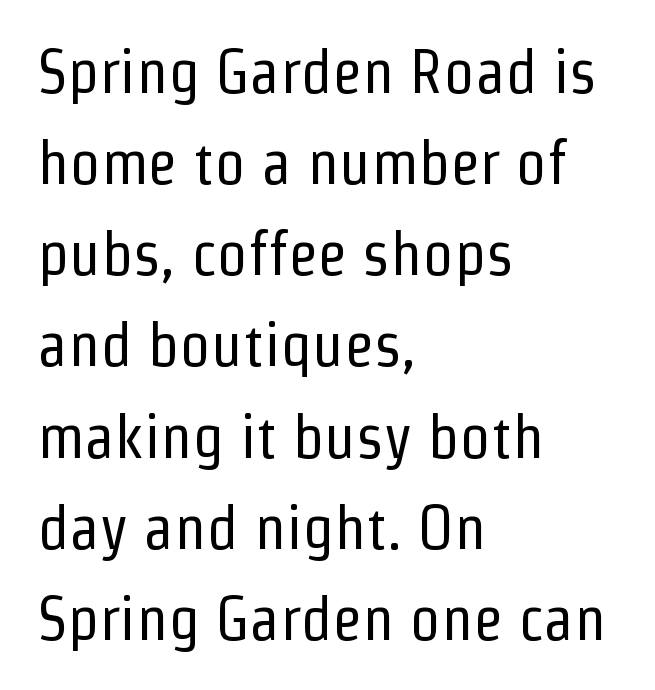
The image shows 62 px regular-weight, condensed sans-serif type, upright; set left-aligned, normal line spacing (1.47x), normal letter spacing, not underlined; low stroke contrast and a medium x-height.
